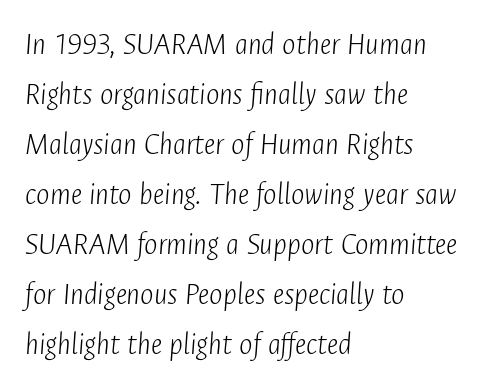
{"italic": "yes", "lean": "right", "slant_degrees": 4, "bold": "no", "weight": "light", "width": "condensed", "stroke_contrast": "low", "x_height": "medium", "monospaced": "no", "underline": "no", "align": "left", "line_spacing": "normal", "line_spacing_ratio": 1.56, "letter_spacing": "normal", "letter_spacing_em": 0.0, "glyph_px": 32}
